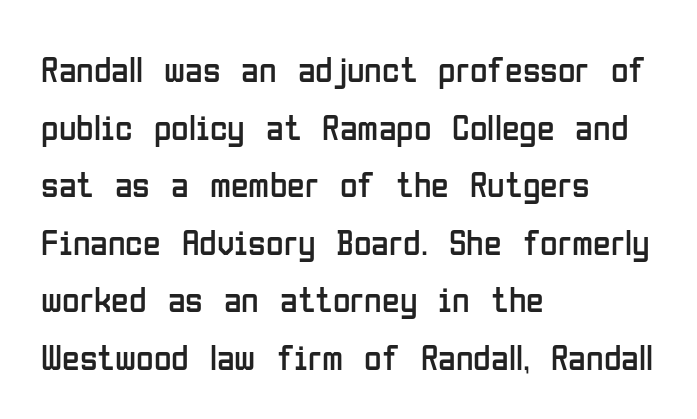
Q: Is the text bold? A: No.
Q: Is the text italic (slanted)? A: No, it is upright.
Q: Is the typeface a serif or a sans-serif typeface? A: Sans-serif.
Q: Is the text underlined? A: No.
Q: How is the paragraph aligned? A: Left-aligned.
Q: Is the spacing between letters normal or unusually wide? A: Normal.
Q: Is the spacing between lines tight, normal or loose? A: Normal.
Q: Width (condensed, normal, or wide)? A: Condensed.
Q: Stroke contrast? A: Low.
Q: x-height? A: Medium.
Q: Monospaced? A: No.
